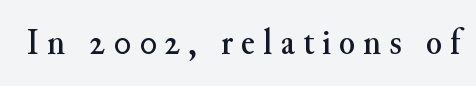
{"serif": "yes", "italic": "no", "width": "normal", "stroke_contrast": "medium", "x_height": "small", "monospaced": "no", "underline": "no", "letter_spacing": "wide", "letter_spacing_em": 0.22, "glyph_px": 37}
